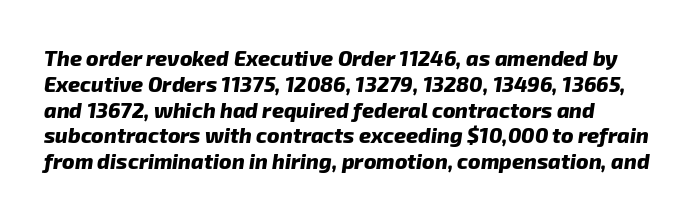
The image shows 21 px bold type; set left-aligned, line spacing 1.23x, normal letter spacing, not underlined.
